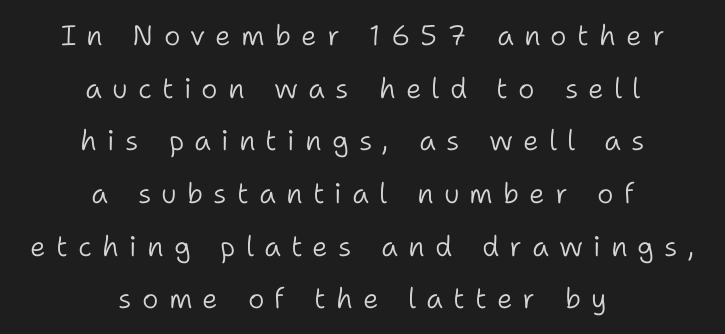
Which margin do the lines hug? Neither — every line sits in the middle. You could only call the tracking loose — the letters float apart. You could not count columns in this text — the font is proportionally spaced. Weight class: somewhere from thin through regular. A typesetter would label this face a sans. In terms of posture, this sample is upright.
